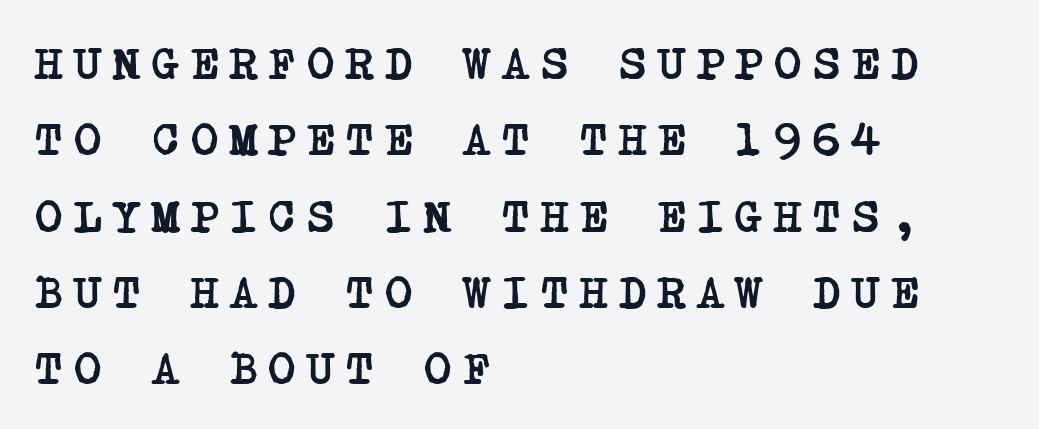
Q: Is the text bold? A: Yes.
Q: Is the typeface a serif or a sans-serif typeface? A: Serif.
Q: Is the text underlined? A: No.
Q: How is the paragraph aligned? A: Left-aligned.
Q: Is the spacing between letters normal or unusually wide? A: Unusually wide.
Q: Is the spacing between lines tight, normal or loose? A: Normal.
Q: Width (condensed, normal, or wide)? A: Condensed.
Q: Stroke contrast? A: Low.
Q: x-height? A: Large.
